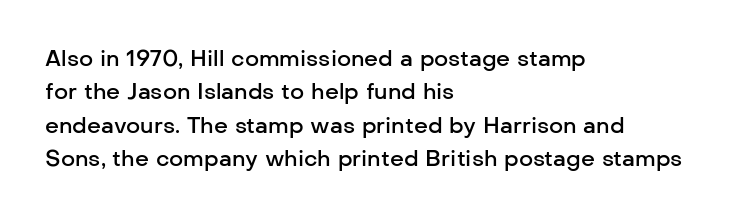
The image shows 22 px text type, upright; set left-aligned, normal line spacing (1.52x), normal letter spacing, not underlined.
